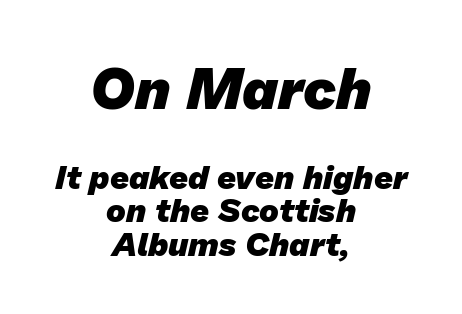
Q: Is the text bold? A: Yes.
Q: Is the typeface a serif or a sans-serif typeface? A: Sans-serif.
Q: Is the text underlined? A: No.
Q: How is the paragraph aligned? A: Centered.
Q: Is the spacing between letters normal or unusually wide? A: Normal.
Q: Is the spacing between lines tight, normal or loose? A: Tight.
Q: Which block of text is set in a larger size, the first (top) or the second (bottom)? A: The first (top) one.
Q: Width (condensed, normal, or wide)? A: Normal.
Q: Stroke contrast? A: Low.
Q: x-height? A: Medium.
Q: Monospaced? A: No.
